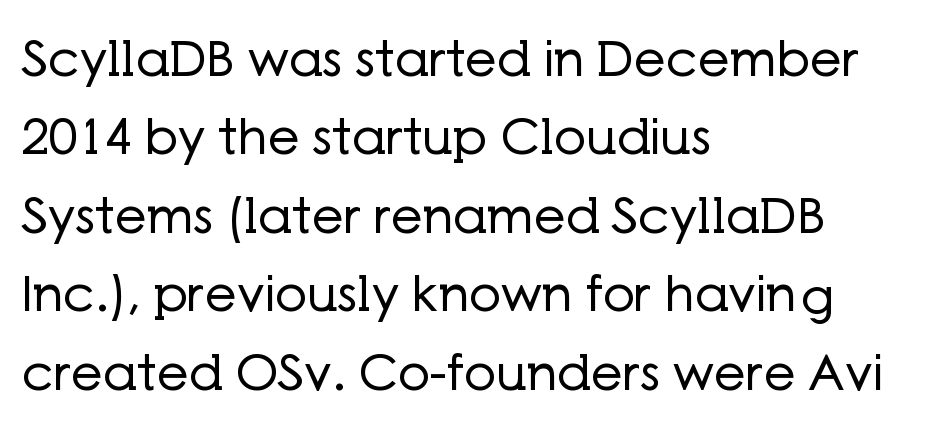
{"serif": "no", "italic": "no", "bold": "no", "weight": "regular", "width": "normal", "stroke_contrast": "low", "x_height": "medium", "monospaced": "no", "underline": "no", "align": "left", "line_spacing": "normal", "line_spacing_ratio": 1.57, "letter_spacing": "normal", "letter_spacing_em": 0.0, "glyph_px": 50}
